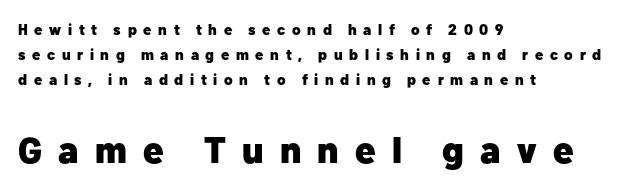
Visually, the bottom section dominates because its glyphs are scaled up. Line beginnings align vertically; line endings do not. The characters display no serif detailing; their extremities are plain. Here the glyphs are tracked loosely, breaking word shapes into spaced letters. Character widths vary here, with narrow letters taking less room than wide ones. Descenders hang freely into open space.
